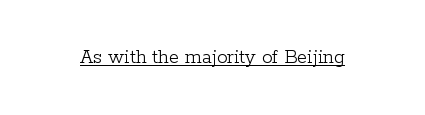
{"italic": "no", "bold": "no", "underline": "yes", "letter_spacing": "normal", "letter_spacing_em": 0.0, "glyph_px": 21}
